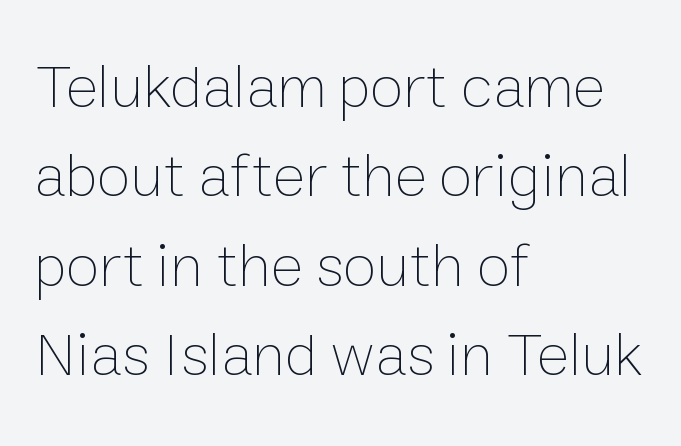
Is the type heavy? It reads as light-to-regular instead. Proportional: the letters do not fall into vertical columns. The designer left line spacing at the default. Caption: multi-line text, flush left, ragged right.
